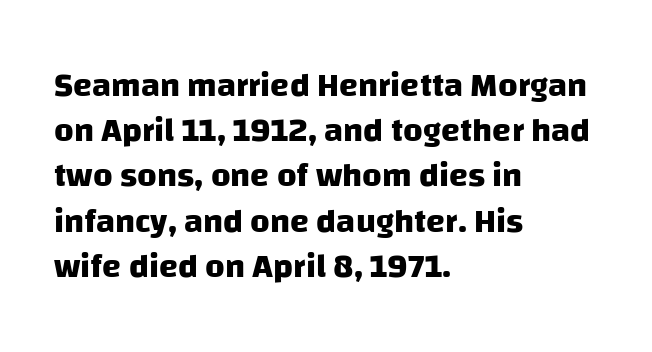
{"serif": "no", "bold": "yes", "weight": "heavy", "width": "normal", "stroke_contrast": "low", "x_height": "large", "monospaced": "no", "underline": "no", "align": "left", "line_spacing": "normal", "line_spacing_ratio": 1.33, "letter_spacing": "normal", "letter_spacing_em": 0.0, "glyph_px": 34}
